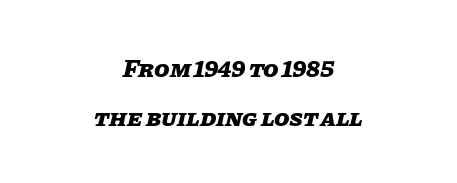
Compared with typical body copy, the letter spacing here is the same. Does the copy run flush right? No — it is centered line by line. Descenders are the only things crossing below the line. If you measured baseline to baseline, you'd find a long distance. Style check: oblique. Heft: maximum for text — a bold.
